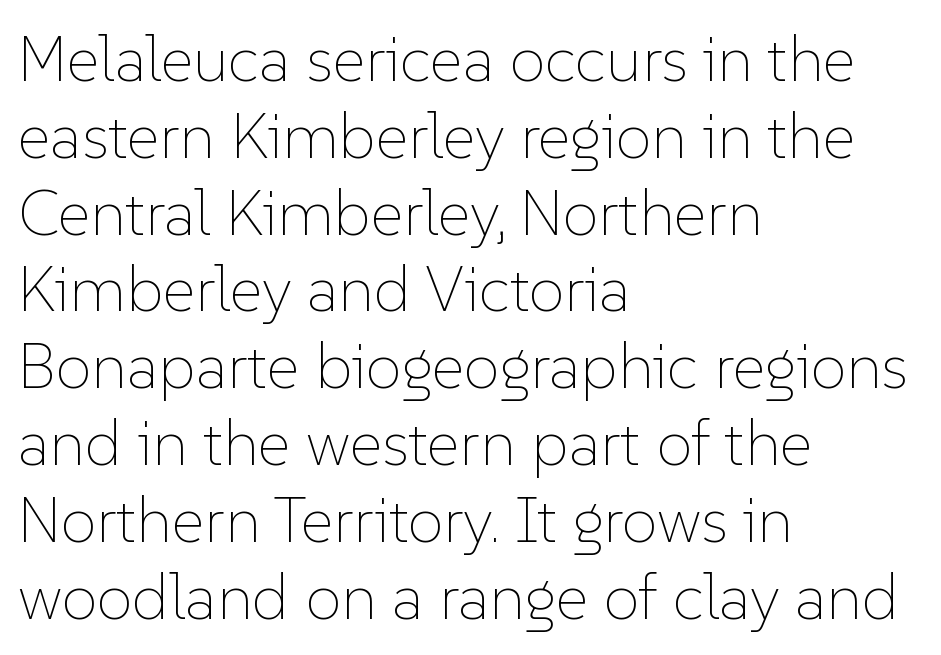
{"italic": "no", "bold": "no", "weight": "thin", "width": "normal", "stroke_contrast": "low", "x_height": "medium", "monospaced": "no", "underline": "no", "align": "left", "line_spacing_ratio": 1.2, "letter_spacing": "normal", "letter_spacing_em": 0.0, "glyph_px": 64}
